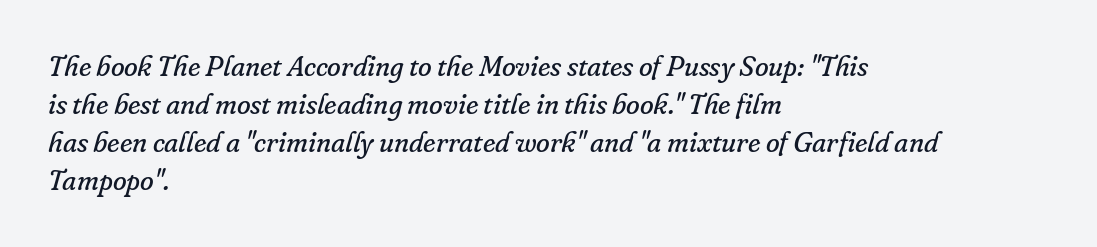
Q: Is the text bold? A: No.
Q: Is the text italic (slanted)? A: Yes, it leans right by about 16 degrees.
Q: Is the typeface a serif or a sans-serif typeface? A: Serif.
Q: Is the text underlined? A: No.
Q: How is the paragraph aligned? A: Left-aligned.
Q: Is the spacing between letters normal or unusually wide? A: Normal.
Q: Is the spacing between lines tight, normal or loose? A: Normal.
Q: Width (condensed, normal, or wide)? A: Normal.
Q: Stroke contrast? A: Low.
Q: x-height? A: Small.
Q: Monospaced? A: No.
